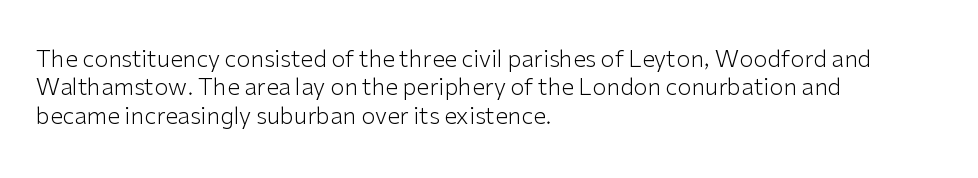
Nobody touched the tracking dial on this one. Visually the block forms a straight wall on the left and a jagged coastline on the right. Posture: upright roman. Beneath every word, the page is bare.
